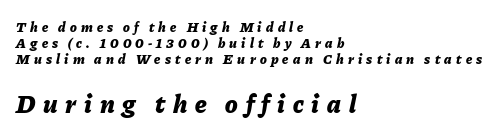
The image shows 26 px bold type, italic (leaning right); set left-aligned, tight line spacing (1.13x), unusually wide letter spacing (+0.3 em), not underlined; the second (bottom) block is 1.86x larger.
